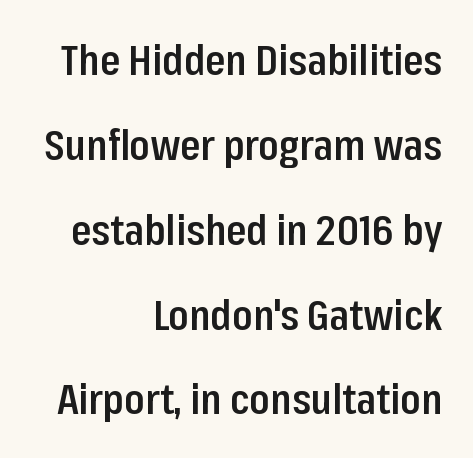
{"serif": "no", "italic": "no", "bold": "semi", "weight": "semibold", "width": "condensed", "stroke_contrast": "low", "x_height": "medium", "monospaced": "no", "underline": "no", "align": "right", "line_spacing": "loose", "line_spacing_ratio": 2.07, "letter_spacing": "normal", "letter_spacing_em": 0.0, "glyph_px": 41}
